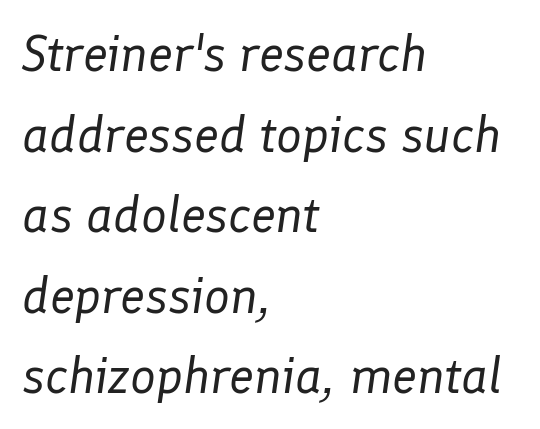
Q: Is the text bold? A: No.
Q: Is the text italic (slanted)? A: Yes, it leans right by about 8 degrees.
Q: Is the text underlined? A: No.
Q: How is the paragraph aligned? A: Left-aligned.
Q: Is the spacing between letters normal or unusually wide? A: Normal.
Q: Is the spacing between lines tight, normal or loose? A: Normal.
Q: Width (condensed, normal, or wide)? A: Normal.
Q: Stroke contrast? A: Low.
Q: x-height? A: Medium.
Q: Monospaced? A: No.
